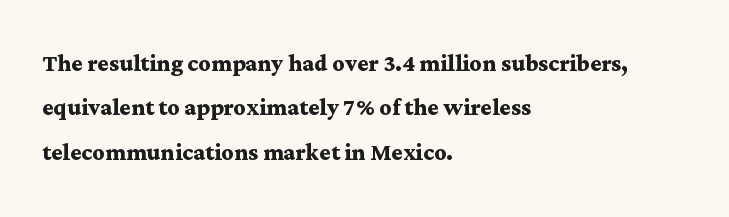
Ascenders rise straight up at ninety degrees. Typeset ragged right — the left edge is the straight one. The rendering uses natural spacing where letterforms have individual widths. What kind of face is this? One with serifs. The string is rendered with underlining switched off. Words appear dense and cohesive because spacing is normal.
